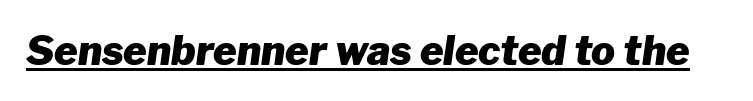
{"italic": "yes", "lean": "right", "slant_degrees": 8, "bold": "yes", "weight": "heavy", "width": "normal", "stroke_contrast": "low", "x_height": "medium", "monospaced": "no", "underline": "yes", "letter_spacing": "normal", "letter_spacing_em": 0.0, "glyph_px": 40}
